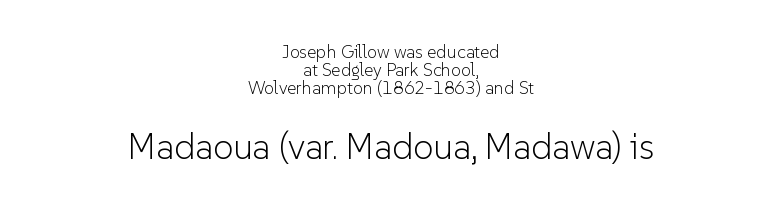
The image shows 36 px light sans-serif type, upright; set centered, tight line spacing (1.01x), normal letter spacing, not underlined; the second (bottom) block is 2.0x larger; low stroke contrast and a medium x-height.
